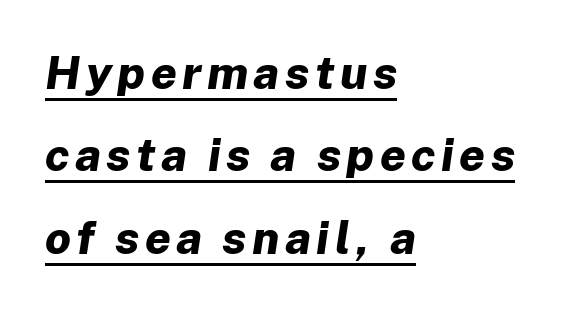
The image shows 46 px bold type, italic (leaning right); set left-aligned, line spacing 1.79x, underlined; low stroke contrast and a medium x-height.
